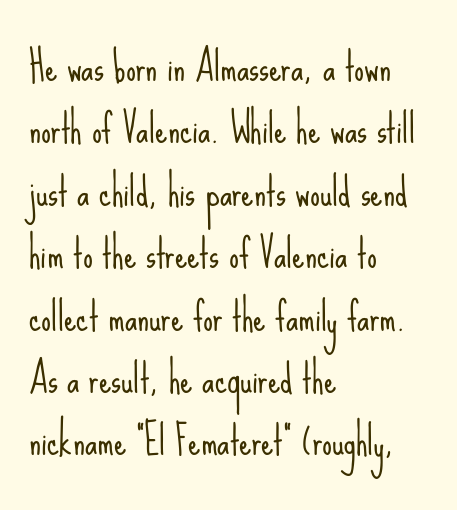
Q: Is the text bold? A: No.
Q: Is the text italic (slanted)? A: No, it is upright.
Q: Is the typeface a serif or a sans-serif typeface? A: Sans-serif.
Q: Is the text underlined? A: No.
Q: How is the paragraph aligned? A: Left-aligned.
Q: Is the spacing between letters normal or unusually wide? A: Normal.
Q: Is the spacing between lines tight, normal or loose? A: Normal.
Q: Width (condensed, normal, or wide)? A: Condensed.
Q: Stroke contrast? A: Low.
Q: x-height? A: Small.
Q: Monospaced? A: No.
